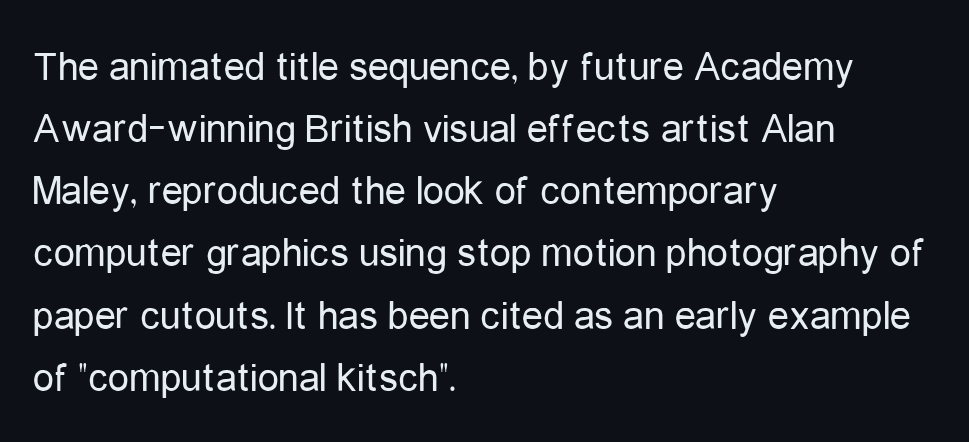
Q: Is the text bold? A: No.
Q: Is the text italic (slanted)? A: No, it is upright.
Q: Is the typeface a serif or a sans-serif typeface? A: Sans-serif.
Q: Is the text underlined? A: No.
Q: How is the paragraph aligned? A: Left-aligned.
Q: Is the spacing between letters normal or unusually wide? A: Normal.
Q: Is the spacing between lines tight, normal or loose? A: Normal.
Q: Width (condensed, normal, or wide)? A: Condensed.
Q: Stroke contrast? A: Low.
Q: x-height? A: Medium.
Q: Monospaced? A: No.
